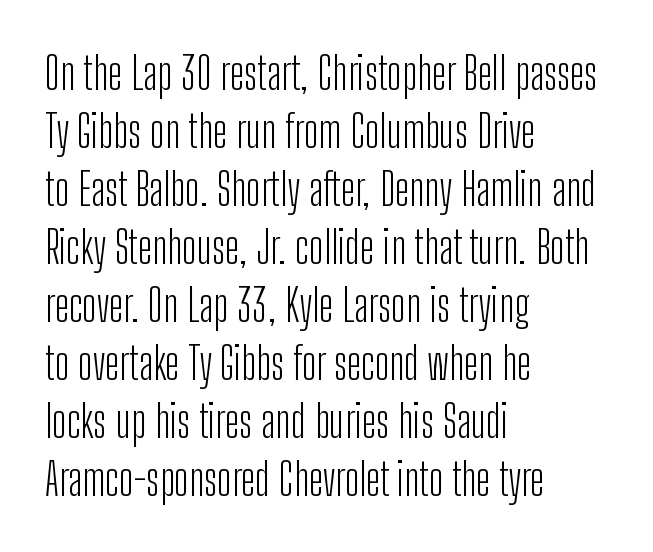
The image shows 45 px light, condensed sans-serif type, upright; set left-aligned, normal line spacing (1.29x), normal letter spacing, not underlined; low stroke contrast and a medium x-height.
